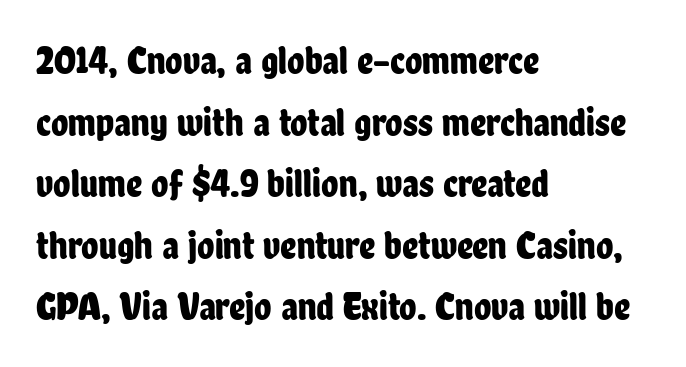
{"serif": "no", "italic": "no", "width": "condensed", "stroke_contrast": "low", "x_height": "medium", "monospaced": "no", "underline": "no", "align": "left", "line_spacing": "normal", "line_spacing_ratio": 1.54, "letter_spacing": "normal", "letter_spacing_em": 0.0, "glyph_px": 40}
